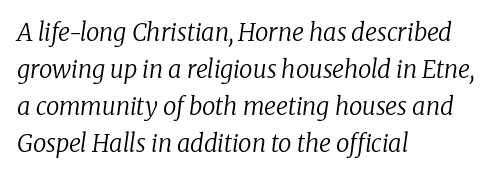
{"italic": "yes", "lean": "right", "slant_degrees": 8, "bold": "no", "underline": "no", "align": "left", "line_spacing": "normal", "line_spacing_ratio": 1.54, "letter_spacing": "normal", "letter_spacing_em": 0.0, "glyph_px": 24}
